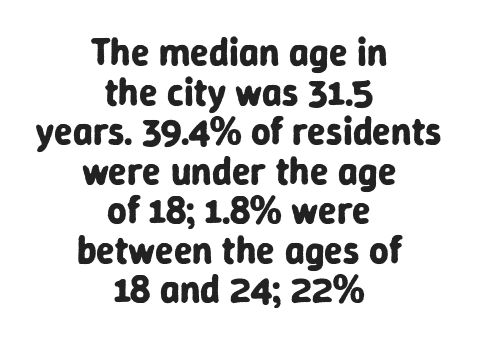
These lines carry a lot of weight — the face is fully bold. Honestly, the letter spacing is just normal — you wouldn't notice it. These lines are rendered in a variable-pitch font. Upright lettering throughout. Any mark beneath the type? The region is blank.
